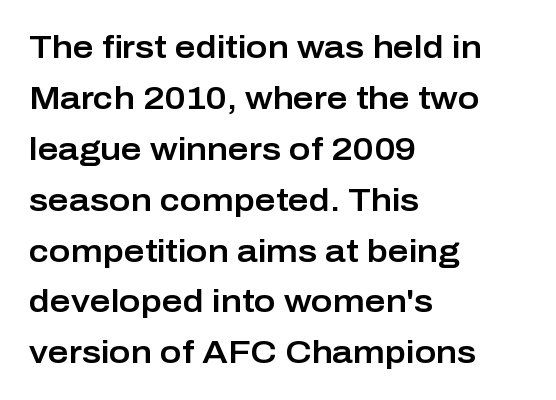
{"serif": "no", "italic": "no", "width": "normal", "stroke_contrast": "low", "x_height": "medium", "monospaced": "no", "underline": "no", "align": "left", "line_spacing": "normal", "line_spacing_ratio": 1.59, "letter_spacing": "normal", "letter_spacing_em": 0.0, "glyph_px": 32}
